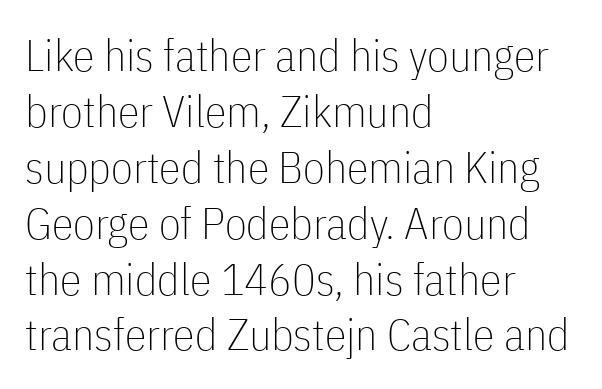
{"serif": "no", "italic": "no", "bold": "no", "weight": "thin", "width": "condensed", "stroke_contrast": "low", "x_height": "medium", "monospaced": "no", "underline": "no", "align": "left", "line_spacing": "normal", "line_spacing_ratio": 1.27, "letter_spacing": "normal", "letter_spacing_em": 0.0, "glyph_px": 44}
